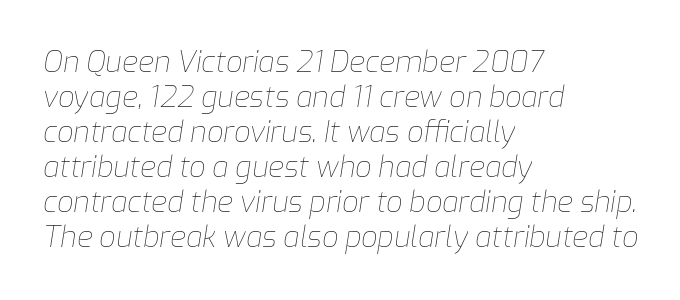
{"italic": "yes", "lean": "right", "slant_degrees": 9, "bold": "no", "weight": "thin", "width": "normal", "stroke_contrast": "low", "x_height": "medium", "monospaced": "no", "underline": "no", "align": "left", "line_spacing_ratio": 1.21, "letter_spacing": "normal", "letter_spacing_em": 0.0, "glyph_px": 29}
